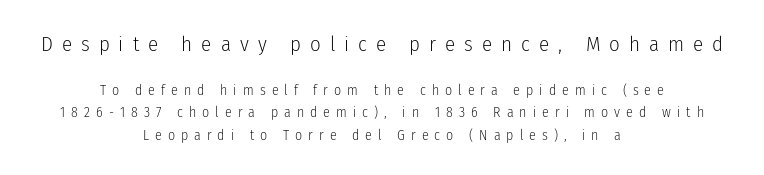
The image shows 21 px text type, upright; set centered, normal line spacing (1.59x), unusually wide letter spacing (+0.43 em), not underlined; the first (top) block is 1.5x larger.
